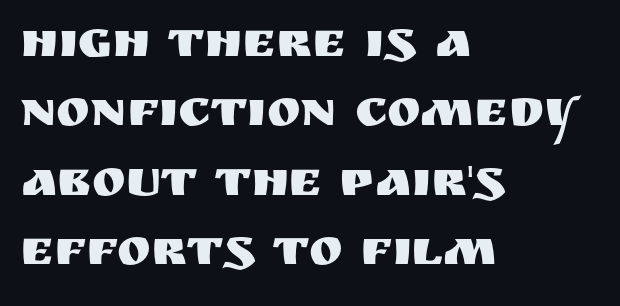
{"serif": "no", "italic": "no", "width": "normal", "stroke_contrast": "medium", "x_height": "large", "monospaced": "no", "underline": "no", "align": "left", "line_spacing": "normal", "line_spacing_ratio": 1.36, "letter_spacing": "normal", "letter_spacing_em": 0.0, "glyph_px": 51}
